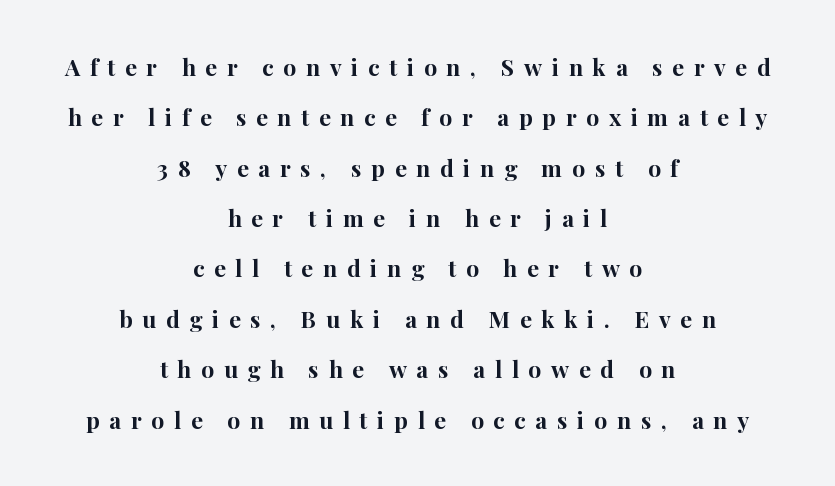
Q: Is the text bold? A: Yes.
Q: Is the text italic (slanted)? A: No, it is upright.
Q: Is the text underlined? A: No.
Q: How is the paragraph aligned? A: Centered.
Q: Is the spacing between letters normal or unusually wide? A: Unusually wide.
Q: Is the spacing between lines tight, normal or loose? A: Loose.
